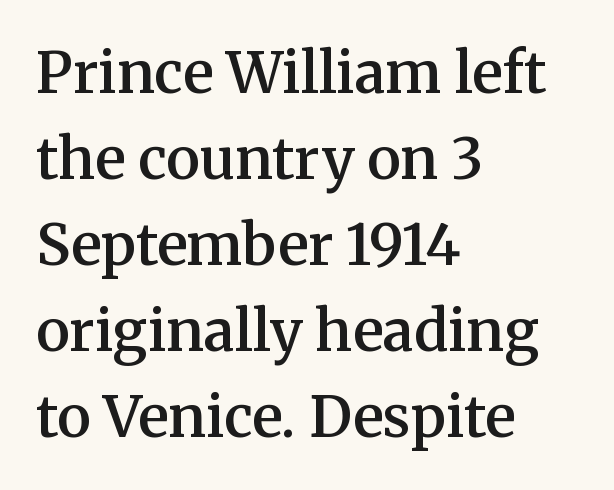
Q: Is the text bold? A: Semi-bold.
Q: Is the text italic (slanted)? A: No, it is upright.
Q: Is the typeface a serif or a sans-serif typeface? A: Serif.
Q: Is the text underlined? A: No.
Q: How is the paragraph aligned? A: Left-aligned.
Q: Is the spacing between letters normal or unusually wide? A: Normal.
Q: Is the spacing between lines tight, normal or loose? A: Normal.
Q: Width (condensed, normal, or wide)? A: Normal.
Q: Stroke contrast? A: Medium.
Q: x-height? A: Medium.
Q: Monospaced? A: No.
